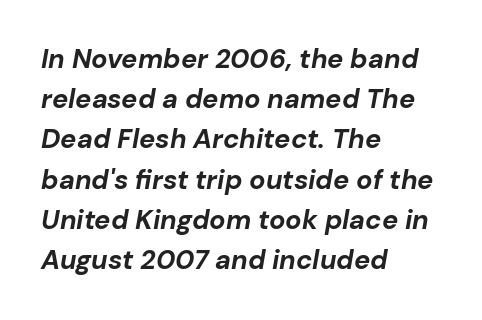
Descenders are the only things crossing below the line. The compositor pushed each line to the left boundary. Normally led — the rows are evenly, conventionally spaced. What weight is shown? A full bold with thick strokes. Characters follow at the spacing the type designer built in. Does the lettering tilt? It does — this is italic.
